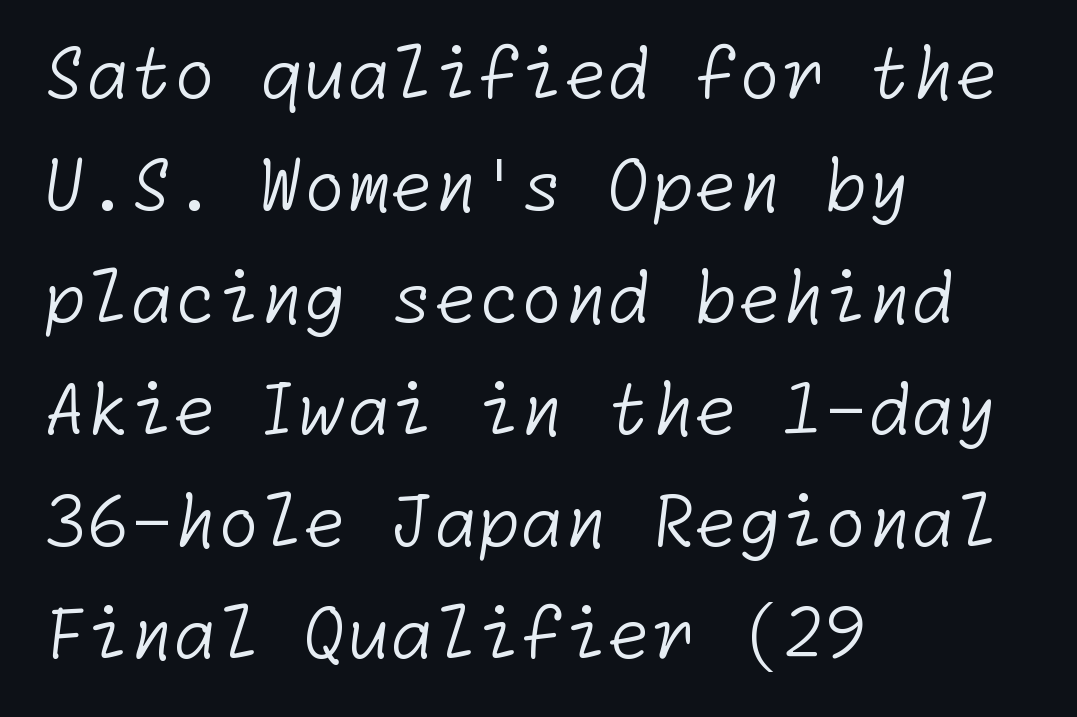
Ink coverage per letter is moderate at most. If you drew a ruler down the left edge, every line would touch it. The gap between lines stays unmarked. The vertical gap from one line to the next is medium.
